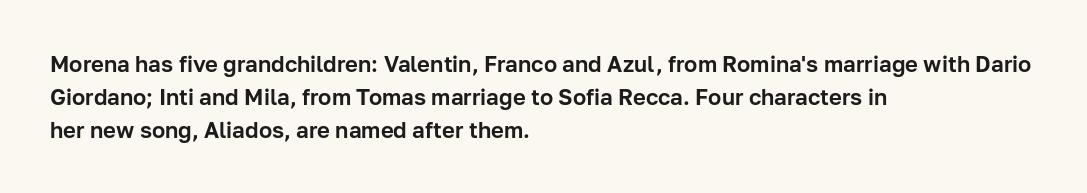
Q: Is the text italic (slanted)? A: No, it is upright.
Q: Is the text underlined? A: No.
Q: How is the paragraph aligned? A: Left-aligned.
Q: Is the spacing between letters normal or unusually wide? A: Normal.
Q: Is the spacing between lines tight, normal or loose? A: Normal.
